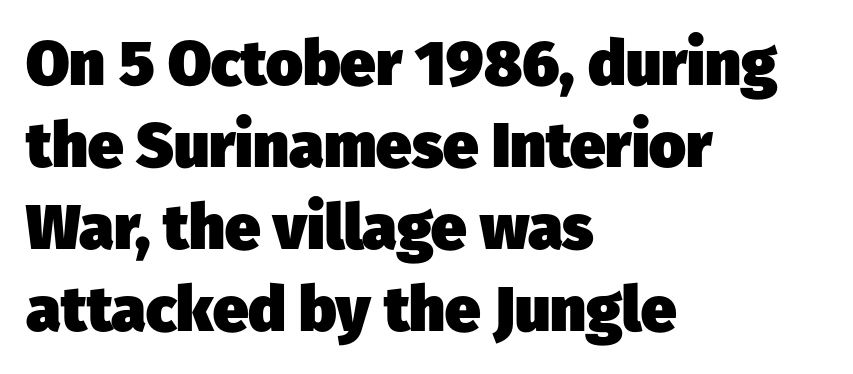
The image shows 63 px heavy sans-serif type; set left-aligned, normal line spacing (1.3x), normal letter spacing, not underlined; low stroke contrast and a medium x-height.
